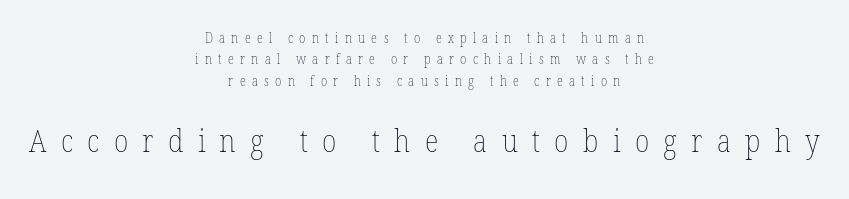
The image shows 32 px thin, condensed type, upright; set centered, normal line spacing (1.52x), unusually wide letter spacing (+0.45 em), not underlined; the second (bottom) block is 2.29x larger; low stroke contrast and a medium x-height.
